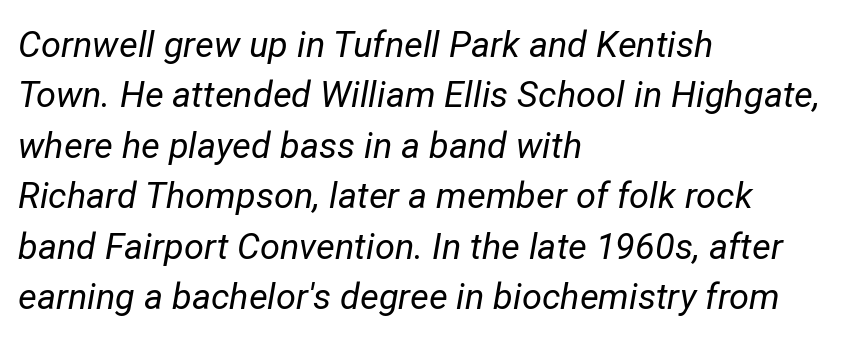
The image shows 36 px regular-weight type, italic (leaning right); set left-aligned, normal line spacing (1.4x), normal letter spacing, not underlined; low stroke contrast and a medium x-height.
